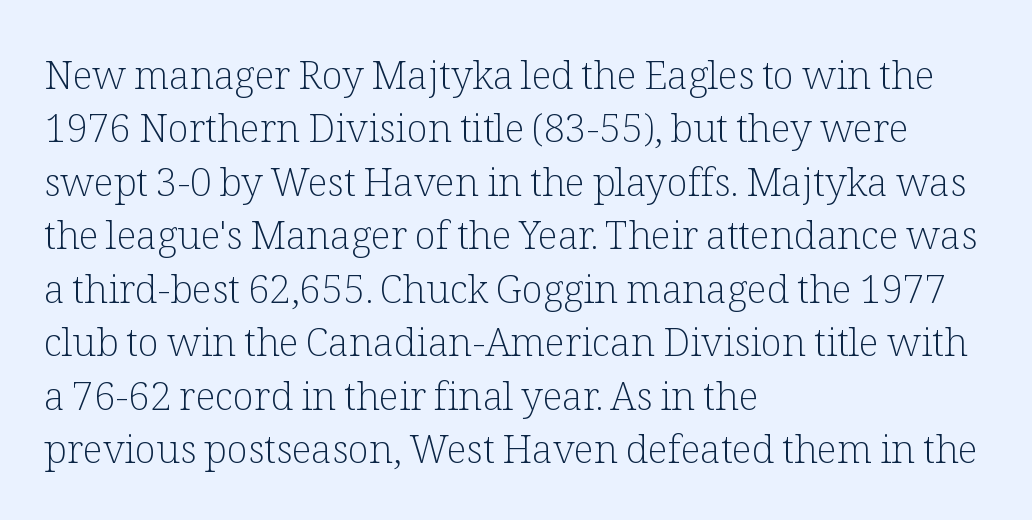
Q: Is the text bold? A: No.
Q: Is the text italic (slanted)? A: No, it is upright.
Q: Is the typeface a serif or a sans-serif typeface? A: Serif.
Q: Is the text underlined? A: No.
Q: How is the paragraph aligned? A: Left-aligned.
Q: Is the spacing between letters normal or unusually wide? A: Normal.
Q: Is the spacing between lines tight, normal or loose? A: Normal.
Q: Width (condensed, normal, or wide)? A: Normal.
Q: Stroke contrast? A: Low.
Q: x-height? A: Medium.
Q: Monospaced? A: No.
